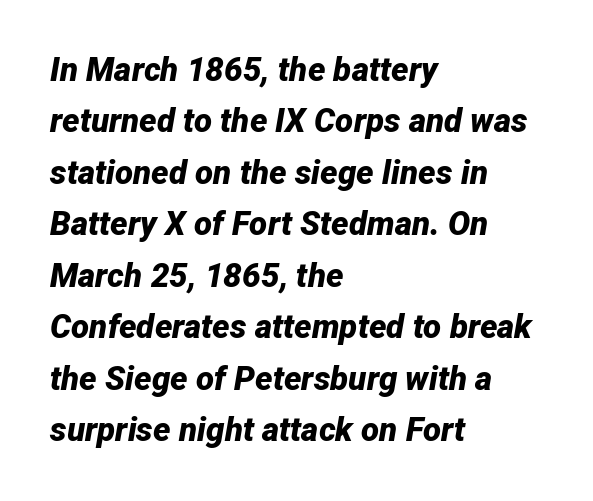
{"italic": "yes", "lean": "right", "slant_degrees": 12, "bold": "yes", "weight": "bold", "width": "normal", "stroke_contrast": "low", "x_height": "medium", "monospaced": "no", "underline": "no", "align": "left", "line_spacing": "normal", "line_spacing_ratio": 1.56, "letter_spacing": "normal", "letter_spacing_em": 0.0, "glyph_px": 33}
